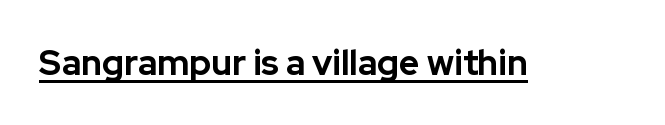
{"serif": "no", "italic": "no", "bold": "yes", "weight": "bold", "width": "normal", "stroke_contrast": "low", "x_height": "medium", "monospaced": "no", "underline": "yes", "letter_spacing": "normal", "letter_spacing_em": 0.0, "glyph_px": 35}
